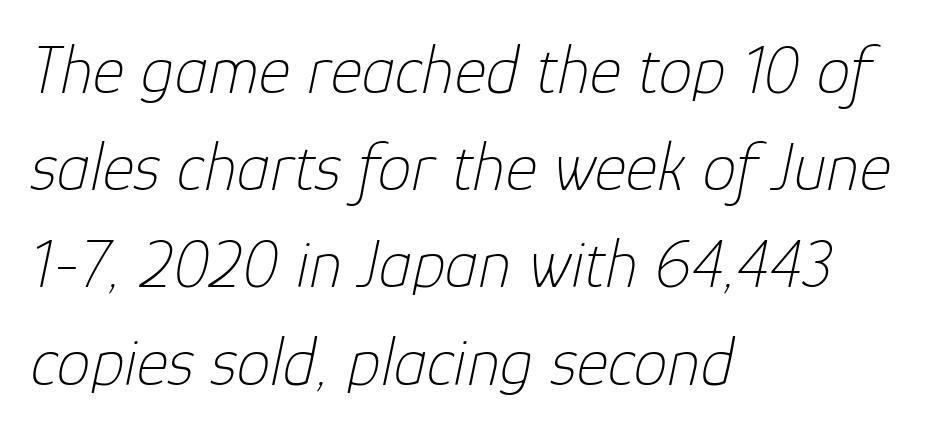
Q: Is the text bold? A: No.
Q: Is the text italic (slanted)? A: Yes, it leans right by about 12 degrees.
Q: Is the text underlined? A: No.
Q: How is the paragraph aligned? A: Left-aligned.
Q: Is the spacing between letters normal or unusually wide? A: Normal.
Q: Is the spacing between lines tight, normal or loose? A: Normal.
Q: Width (condensed, normal, or wide)? A: Normal.
Q: Stroke contrast? A: Low.
Q: x-height? A: Medium.
Q: Monospaced? A: No.
